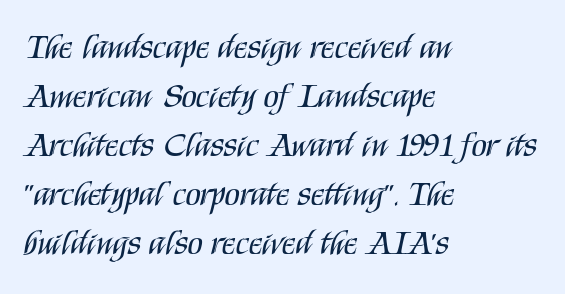
Leading: standard. These lines are set flush left with a ragged right edge. The specimen omits any rule beneath the text block's lines. A typesetter would call this proportional, since set widths differ per character. The tracking reads as untouched default to a designer's eye.
